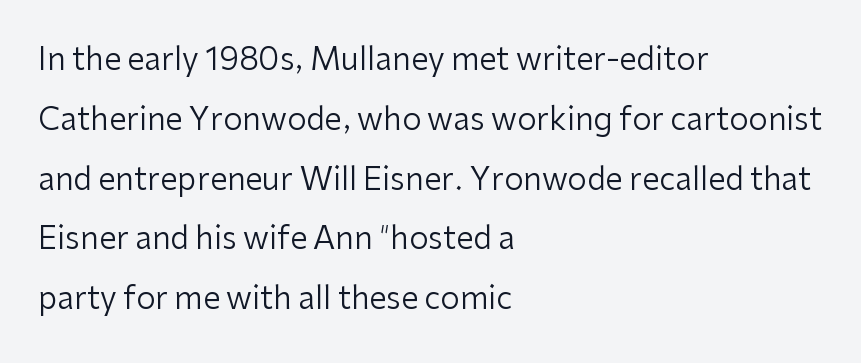
Q: Is the text bold? A: No.
Q: Is the text italic (slanted)? A: No, it is upright.
Q: Is the typeface a serif or a sans-serif typeface? A: Sans-serif.
Q: Is the text underlined? A: No.
Q: How is the paragraph aligned? A: Left-aligned.
Q: Is the spacing between letters normal or unusually wide? A: Normal.
Q: Is the spacing between lines tight, normal or loose? A: Loose.
Q: Width (condensed, normal, or wide)? A: Normal.
Q: Stroke contrast? A: Low.
Q: x-height? A: Medium.
Q: Monospaced? A: No.
